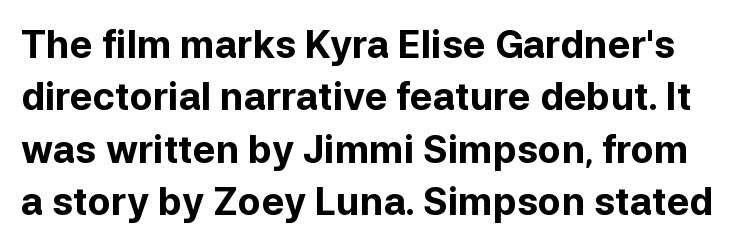
Looks like regular typesetting: each glyph gets only the width it needs. Only glyphs here, with clear space below each row. Nope, not italic — everything's standing straight. The letters carry no serifs — their stems end cleanly without finishing strokes. Between one letter and the next there's only the usual sliver of space. The rendering uses a bold face; every stroke is thick and dark.
